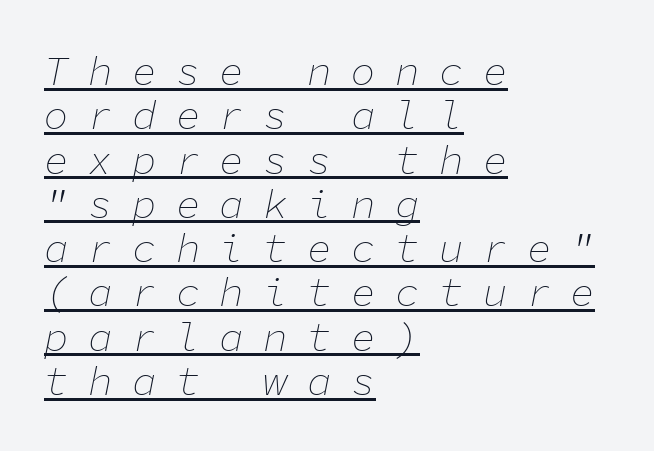
The image shows 41 px thin type, italic (leaning right), monospaced; set left-aligned, tight line spacing (1.08x), unusually wide letter spacing (+0.47 em), underlined; low stroke contrast and a medium x-height.
